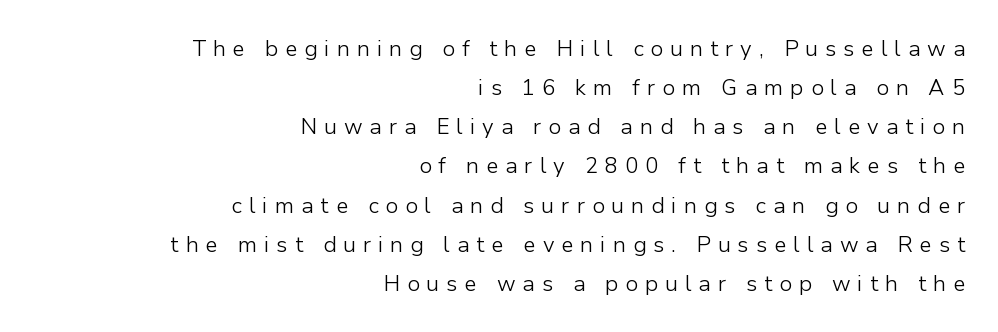
{"italic": "no", "bold": "no", "underline": "no", "align": "right", "line_spacing_ratio": 1.78, "letter_spacing": "wide", "letter_spacing_em": 0.32, "glyph_px": 22}
